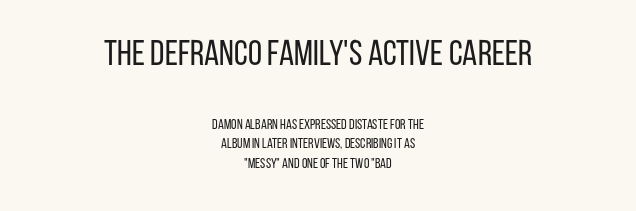
Compare the two chunks: the upper has the greater cap height. If you folded the block vertically in half, each line would mirror itself in length. Compared with typical paragraphs, the rows here are spaced about the same. Looks like regular typesetting: each glyph gets only the width it needs. Stroke mass is kept to a normal reading level or below.
